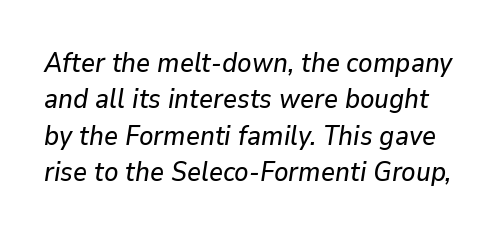
Q: Is the text italic (slanted)? A: Yes, it leans right by about 9 degrees.
Q: Is the text underlined? A: No.
Q: Is the spacing between letters normal or unusually wide? A: Normal.
Q: Is the spacing between lines tight, normal or loose? A: Normal.
